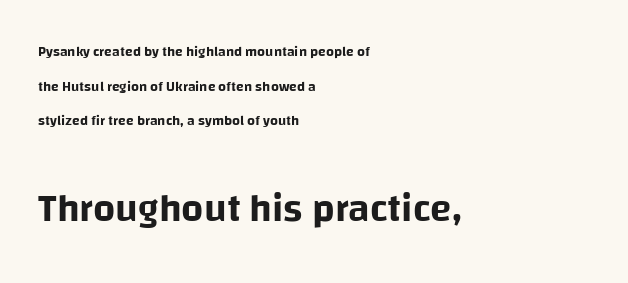
Larger block? The one below; the one above is distinctly smaller. This rendering features lettering with no underline. These lines stack with their left ends in a neat column. No feet cap the strokes, marking this as sans-serif type. Each word holds together tightly as a unit, with standard inter-letter gaps.
